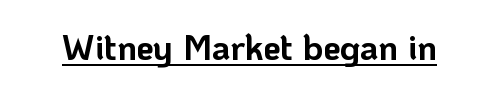
Letterform terminals end flat and unadorned throughout the passage. Observe the ordinary spacing: letters are neighbours, not strangers. Plenty of ink on the page — the face is bold. Varying glyph widths throughout — classic text-font behaviour. The words here are underlined.
